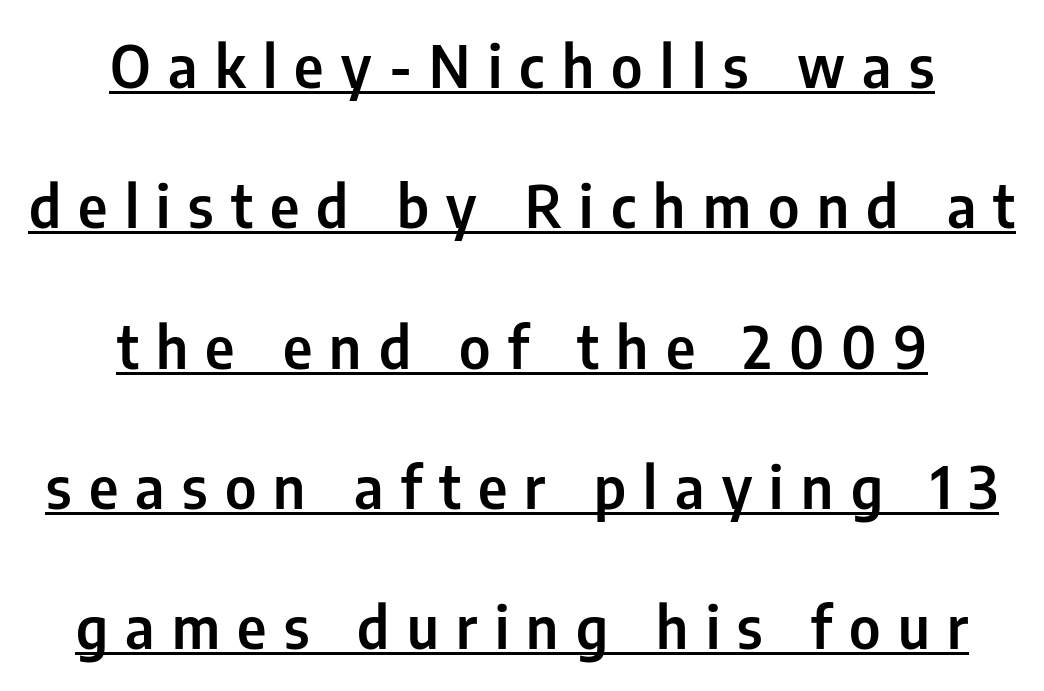
Q: Is the text italic (slanted)? A: No, it is upright.
Q: Is the typeface a serif or a sans-serif typeface? A: Sans-serif.
Q: Is the text underlined? A: Yes.
Q: How is the paragraph aligned? A: Centered.
Q: Is the spacing between letters normal or unusually wide? A: Unusually wide.
Q: Is the spacing between lines tight, normal or loose? A: Loose.
Q: Width (condensed, normal, or wide)? A: Condensed.
Q: Stroke contrast? A: Low.
Q: x-height? A: Medium.
Q: Monospaced? A: No.
